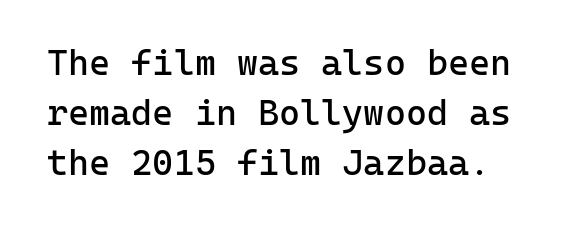
The zone under the glyphs is completely vacant. Weight: regular or lighter. The face used here is rendered with its standard letterfit. Here the designer chose a console-style face with uniform glyph widths. A typesetter would mark this as roman, not italic. Check where the strokes stop: nothing finishes them off — pure sans.
